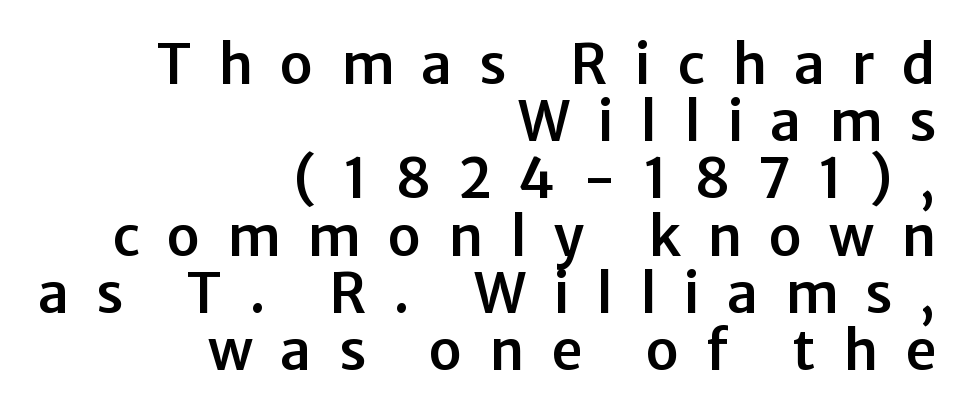
The image shows 55 px sans-serif type, upright; set right-aligned, tight line spacing (1.04x), unusually wide letter spacing (+0.49 em), not underlined; low stroke contrast and a medium x-height.
